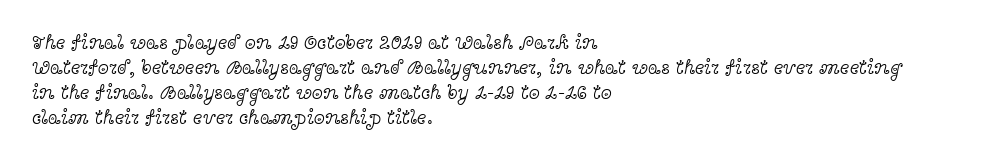
The image shows 20 px text type; set left-aligned, normal line spacing (1.25x), normal letter spacing, not underlined.
